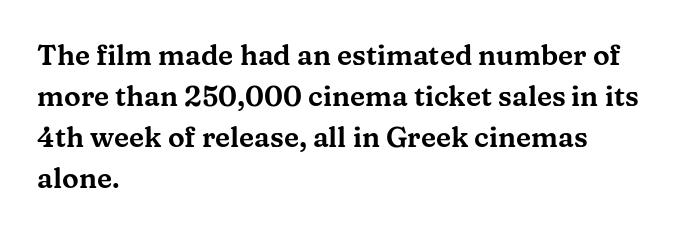
The image shows 28 px wide serif type, upright; set left-aligned, normal line spacing (1.46x), normal letter spacing, not underlined; medium stroke contrast and a medium x-height.
